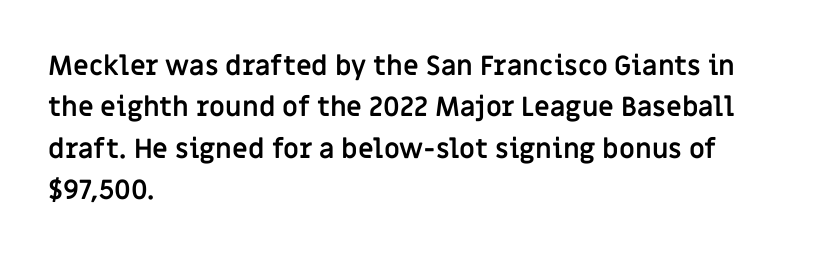
This block has exactly the height ordinary leading produces. The letterforms sit shoulder to shoulder at normal distance. On the weight axis this lands at bold, roughly 700. Line beginnings align vertically; line endings do not. A roman cut, with each character standing at attention.
